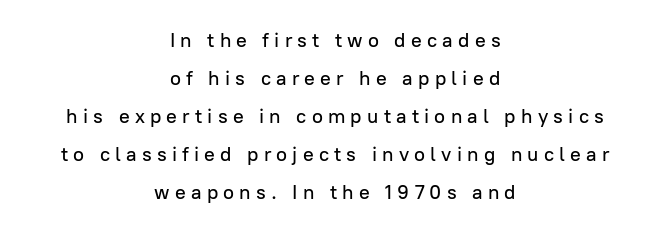
{"italic": "no", "underline": "no", "align": "center", "line_spacing": "loose", "line_spacing_ratio": 1.9, "letter_spacing": "wide", "letter_spacing_em": 0.26, "glyph_px": 20}
